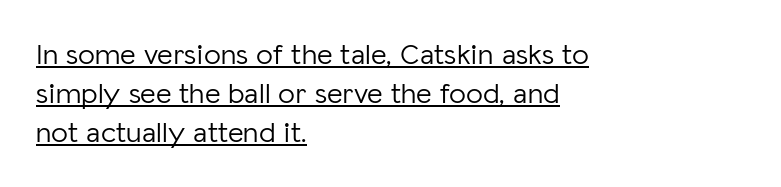
This is not heavy type; no bold has been used. Every character sits straight up, as roman type does. Does the leading feel generous? No, just average. In terms of letterspacing, this is plain default setting. These lines are composed in type without serifs.
